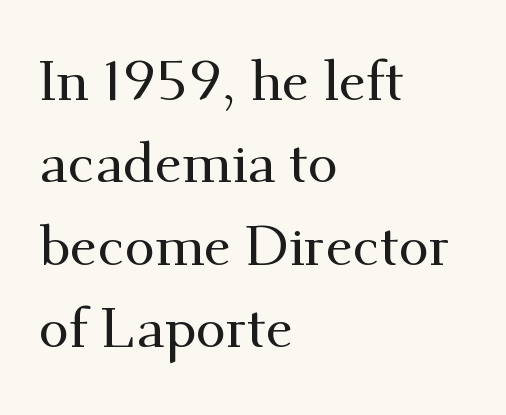
Q: Is the text italic (slanted)? A: No, it is upright.
Q: Is the typeface a serif or a sans-serif typeface? A: Serif.
Q: Is the text underlined? A: No.
Q: How is the paragraph aligned? A: Left-aligned.
Q: Is the spacing between letters normal or unusually wide? A: Normal.
Q: Is the spacing between lines tight, normal or loose? A: Normal.
Q: Width (condensed, normal, or wide)? A: Normal.
Q: Stroke contrast? A: Medium.
Q: x-height? A: Small.
Q: Monospaced? A: No.
